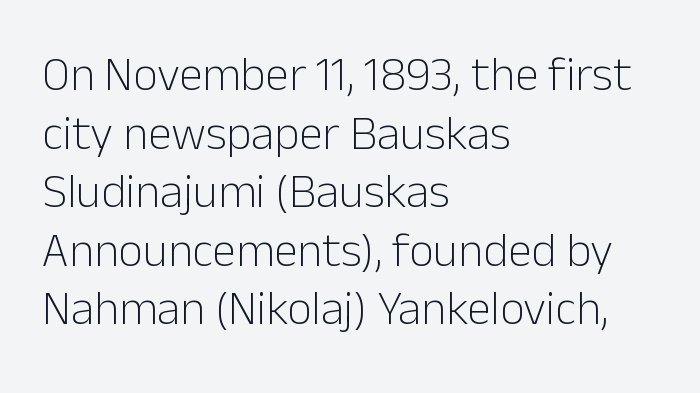
The image shows 48 px light sans-serif type, upright; set left-aligned, line spacing 1.22x, normal letter spacing, not underlined; low stroke contrast and a medium x-height.
